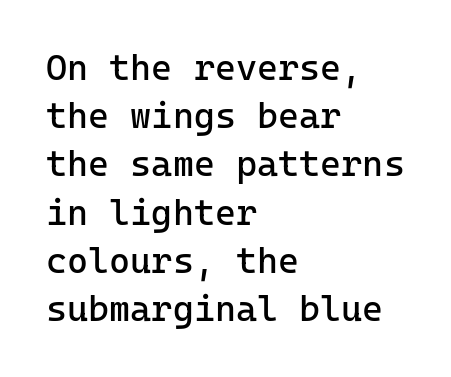
Typographically, this falls in the sans-serif category. A normal amount of white space separates one row of letters from the next. Honestly, the letter spacing is just normal — you wouldn't notice it. Here the designer chose a console-style face with uniform glyph widths.
